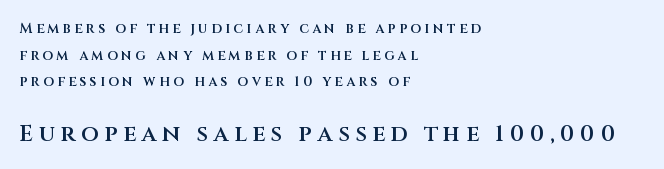
The image shows 23 px text type, upright; set left-aligned, loose line spacing (1.91x), unusually wide letter spacing (+0.24 em), not underlined; the second (bottom) block is 1.64x larger.
